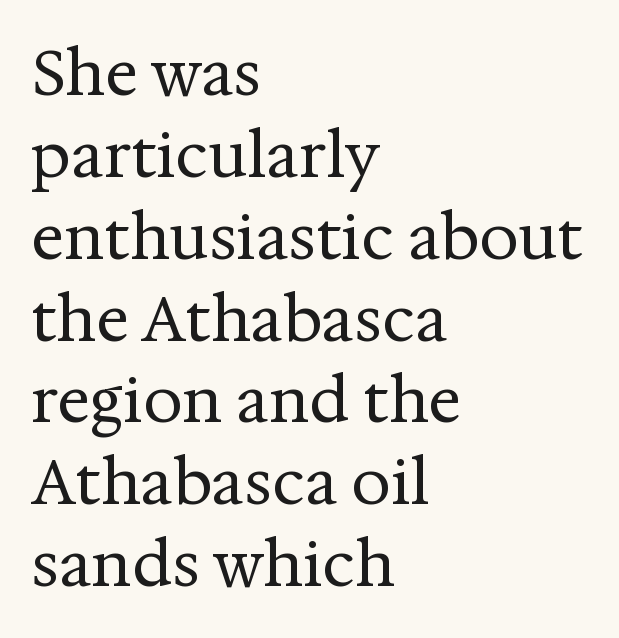
Q: Is the text bold? A: No.
Q: Is the text italic (slanted)? A: No, it is upright.
Q: Is the typeface a serif or a sans-serif typeface? A: Serif.
Q: Is the text underlined? A: No.
Q: How is the paragraph aligned? A: Left-aligned.
Q: Is the spacing between letters normal or unusually wide? A: Normal.
Q: Is the spacing between lines tight, normal or loose? A: Normal.
Q: Width (condensed, normal, or wide)? A: Normal.
Q: Stroke contrast? A: Medium.
Q: x-height? A: Medium.
Q: Monospaced? A: No.
